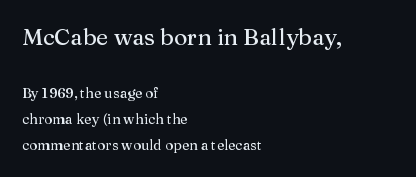
The image shows 23 px text type, upright; set left-aligned, line spacing 1.88x, normal letter spacing, not underlined; the first (top) block is 1.64x larger.
